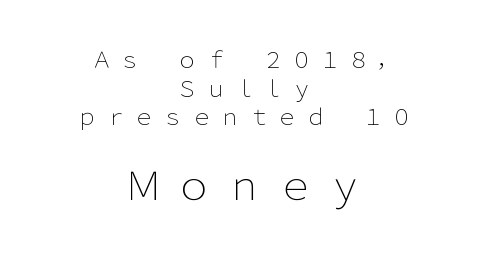
{"serif": "no", "italic": "no", "bold": "no", "weight": "light", "width": "normal", "stroke_contrast": "low", "x_height": "medium", "monospaced": "no", "underline": "no", "align": "center", "line_spacing": "normal", "line_spacing_ratio": 1.3, "letter_spacing": "wide", "letter_spacing_em": 0.3, "larger_block": "second", "size_ratio": 1.77, "glyph_px": 39}
